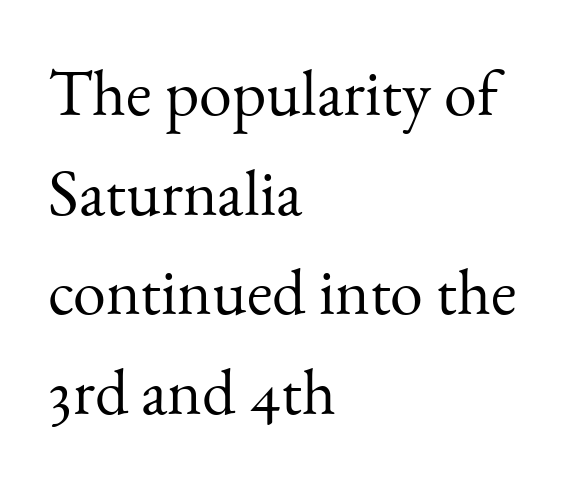
Q: Is the text bold? A: No.
Q: Is the text italic (slanted)? A: No, it is upright.
Q: Is the typeface a serif or a sans-serif typeface? A: Serif.
Q: Is the text underlined? A: No.
Q: How is the paragraph aligned? A: Left-aligned.
Q: Is the spacing between letters normal or unusually wide? A: Normal.
Q: Is the spacing between lines tight, normal or loose? A: Normal.
Q: Width (condensed, normal, or wide)? A: Normal.
Q: Stroke contrast? A: Medium.
Q: x-height? A: Small.
Q: Monospaced? A: No.
